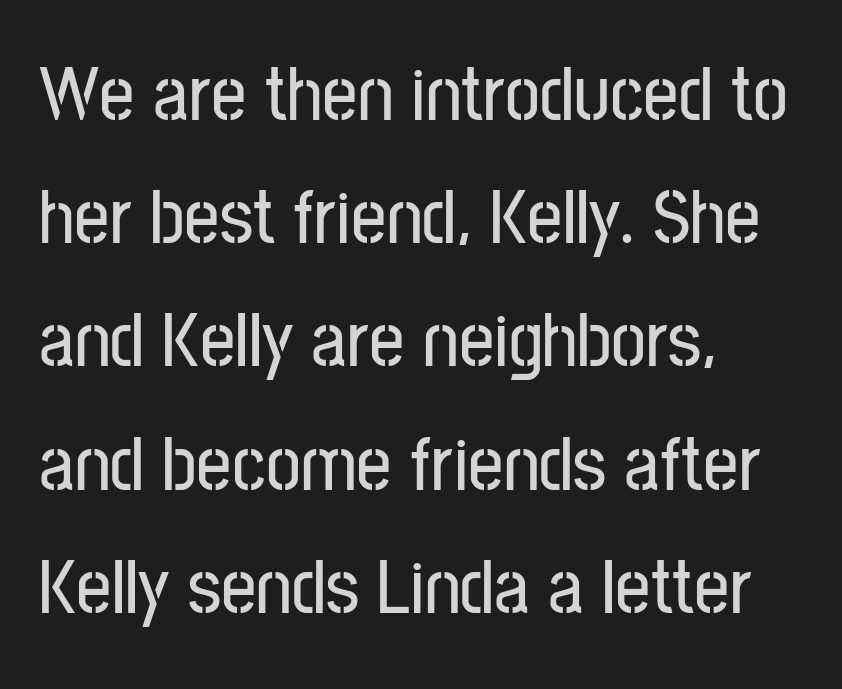
Letterform terminals end flat and unadorned throughout the passage. The letters advance in unequal steps, a hallmark of proportional type. What's the leading like? Ordinary, nothing unusual. Caption: standard tracking, unaltered. Lines of text with bare space underneath. Teacher's note: observe the even left margin — that is flush-left alignment.
